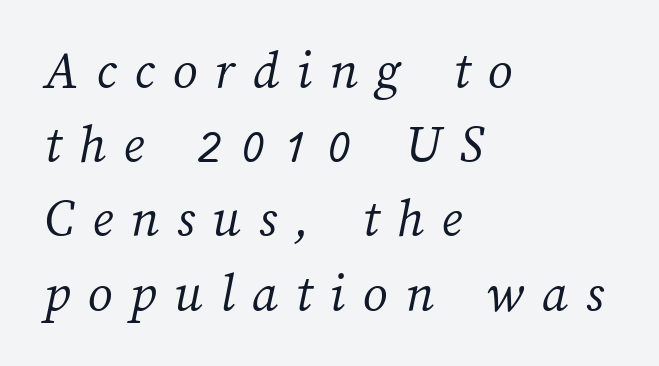
The image shows 55 px light type; set left-aligned, normal line spacing (1.35x), unusually wide letter spacing (+0.32 em), not underlined; medium stroke contrast and a medium x-height.
